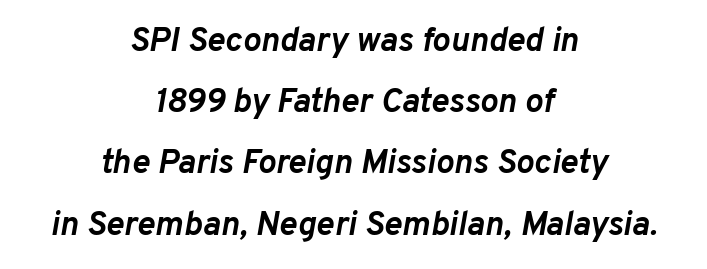
{"italic": "yes", "lean": "right", "slant_degrees": 10, "bold": "yes", "weight": "semibold", "width": "normal", "stroke_contrast": "low", "x_height": "medium", "monospaced": "no", "underline": "no", "align": "center", "line_spacing_ratio": 1.8, "letter_spacing": "normal", "letter_spacing_em": 0.0, "glyph_px": 34}
